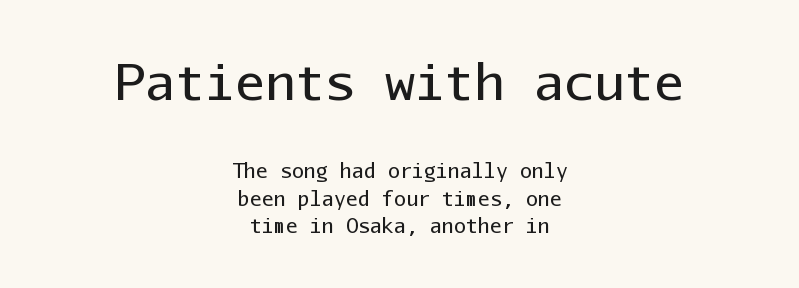
Q: Is the text bold? A: No.
Q: Is the text italic (slanted)? A: No, it is upright.
Q: Is the typeface a serif or a sans-serif typeface? A: Sans-serif.
Q: Is the text underlined? A: No.
Q: How is the paragraph aligned? A: Centered.
Q: Is the spacing between letters normal or unusually wide? A: Normal.
Q: Is the spacing between lines tight, normal or loose? A: Normal.
Q: Which block of text is set in a larger size, the first (top) or the second (bottom)? A: The first (top) one.
Q: Width (condensed, normal, or wide)? A: Normal.
Q: Stroke contrast? A: Low.
Q: x-height? A: Medium.
Q: Monospaced? A: Yes.
